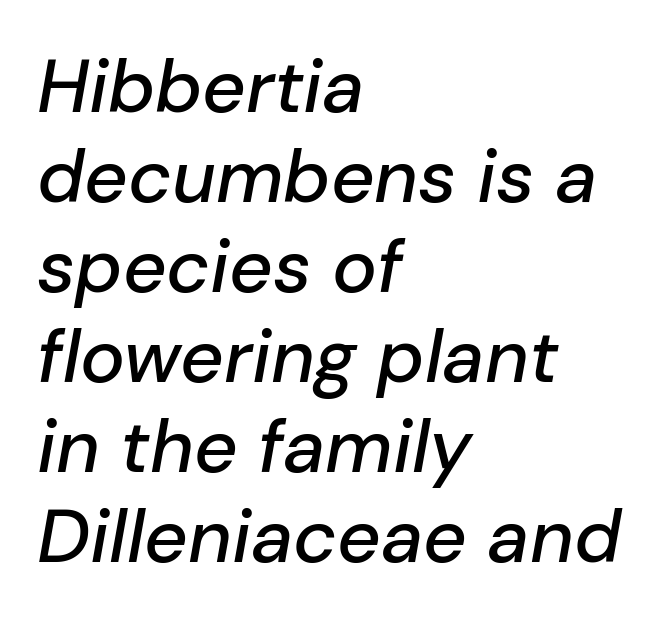
Q: Is the text italic (slanted)? A: Yes, it leans right by about 10 degrees.
Q: Is the text underlined? A: No.
Q: How is the paragraph aligned? A: Left-aligned.
Q: Is the spacing between letters normal or unusually wide? A: Normal.
Q: Width (condensed, normal, or wide)? A: Normal.
Q: Stroke contrast? A: Low.
Q: x-height? A: Medium.
Q: Monospaced? A: No.
